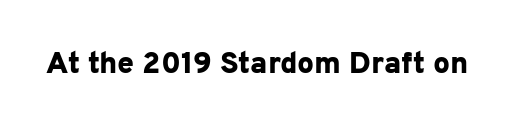
{"serif": "no", "italic": "no", "bold": "yes", "weight": "bold", "width": "normal", "stroke_contrast": "low", "x_height": "medium", "monospaced": "no", "underline": "no", "letter_spacing": "normal", "letter_spacing_em": 0.0, "glyph_px": 30}
